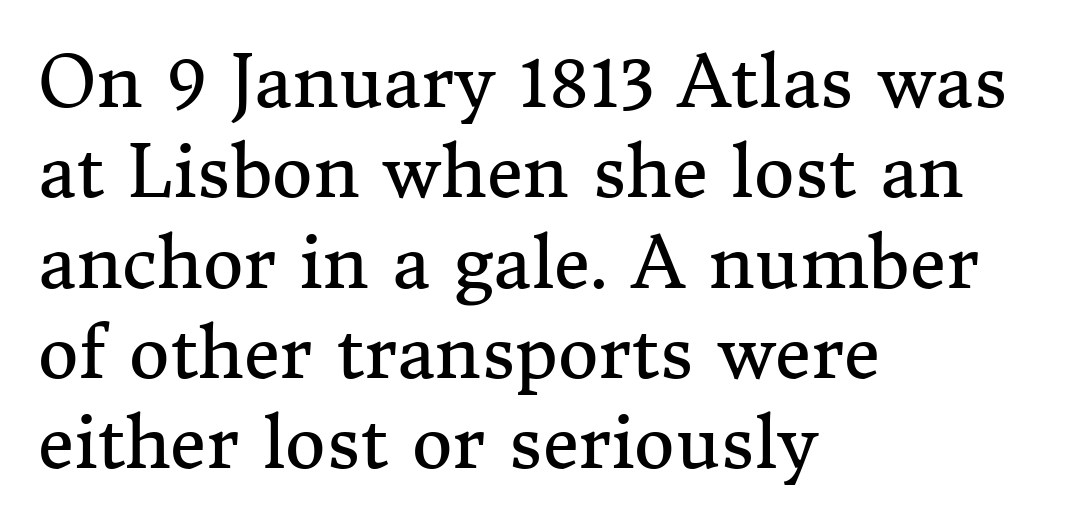
The image shows 70 px regular-weight serif type, upright; set left-aligned, normal line spacing (1.29x), normal letter spacing, not underlined; medium stroke contrast and a medium x-height.
